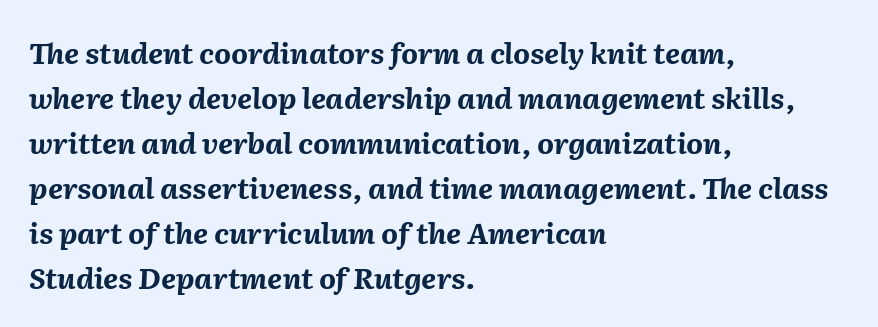
The image shows 29 px bold type, italic (leaning right); set left-aligned, normal line spacing (1.55x), normal letter spacing, not underlined; medium stroke contrast and a medium x-height.
